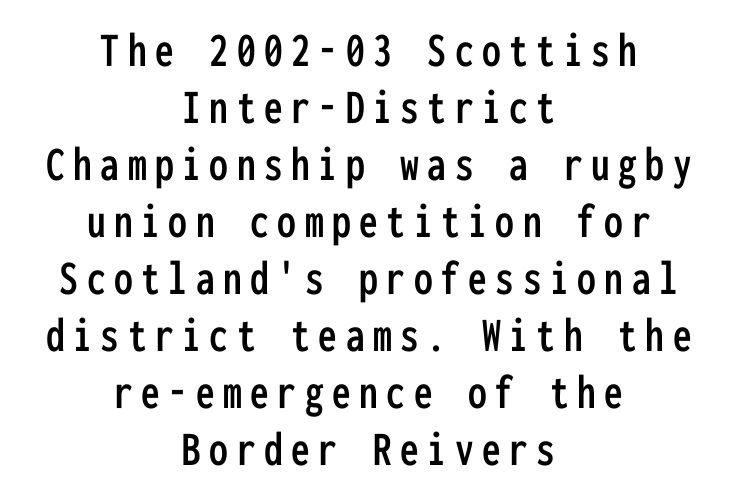
Posture: upright roman. This rendering features lettering with no underline. Each letter, wide or thin by design, is forced into the same width here. Interline gaps are noticeably narrow in this sample.
